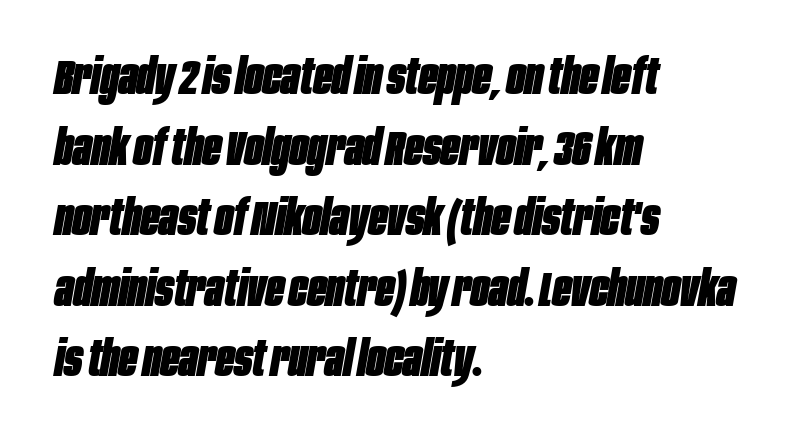
{"italic": "yes", "lean": "right", "slant_degrees": 10, "bold": "yes", "weight": "heavy", "width": "condensed", "stroke_contrast": "low", "x_height": "large", "monospaced": "no", "underline": "no", "align": "left", "line_spacing": "normal", "line_spacing_ratio": 1.44, "letter_spacing": "normal", "letter_spacing_em": 0.0, "glyph_px": 49}
